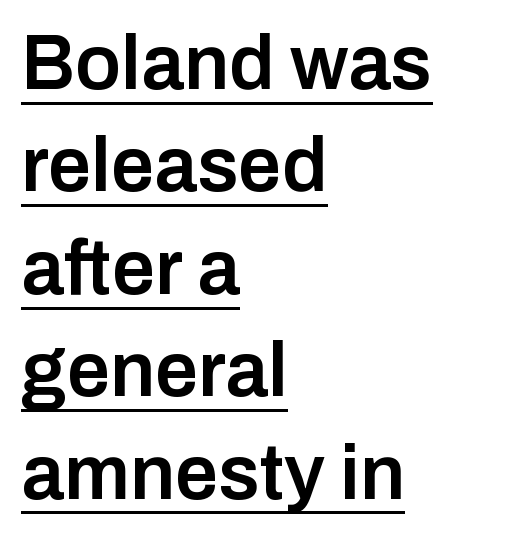
{"serif": "no", "italic": "no", "bold": "semi", "weight": "semibold", "width": "normal", "stroke_contrast": "low", "x_height": "medium", "monospaced": "no", "underline": "yes", "align": "left", "line_spacing": "normal", "line_spacing_ratio": 1.33, "letter_spacing": "normal", "letter_spacing_em": 0.0, "glyph_px": 77}
